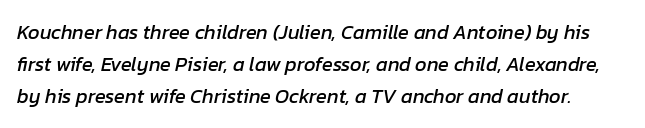
{"italic": "yes", "lean": "right", "slant_degrees": 12, "underline": "no", "line_spacing": "normal", "line_spacing_ratio": 1.59, "letter_spacing": "normal", "letter_spacing_em": 0.0, "glyph_px": 20}
